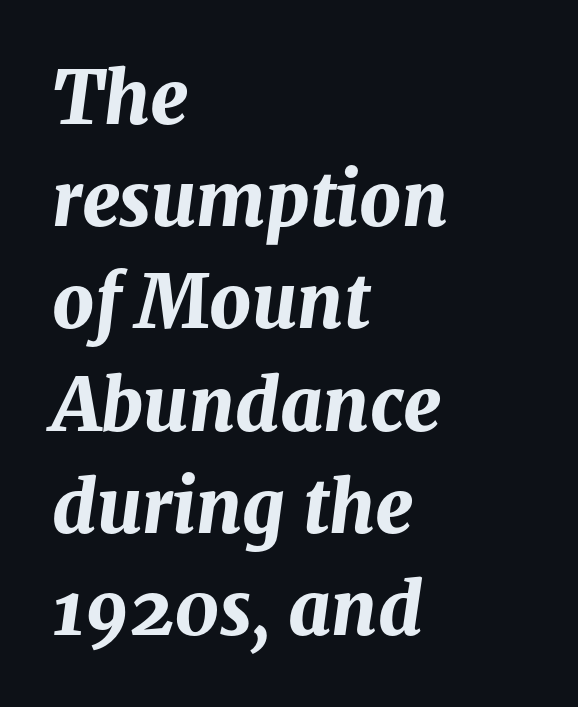
Q: Is the text bold? A: Yes.
Q: Is the text italic (slanted)? A: Yes, it leans right by about 8 degrees.
Q: Is the text underlined? A: No.
Q: How is the paragraph aligned? A: Left-aligned.
Q: Is the spacing between letters normal or unusually wide? A: Normal.
Q: Is the spacing between lines tight, normal or loose? A: Normal.
Q: Width (condensed, normal, or wide)? A: Normal.
Q: Stroke contrast? A: Medium.
Q: x-height? A: Medium.
Q: Monospaced? A: No.
